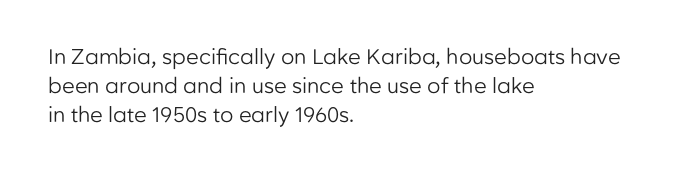
The image shows 21 px text type, upright; set left-aligned, normal line spacing (1.37x), normal letter spacing, not underlined.
